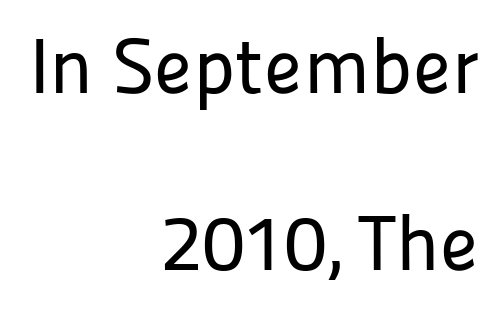
{"serif": "no", "italic": "no", "width": "normal", "stroke_contrast": "low", "x_height": "medium", "monospaced": "no", "underline": "no", "align": "right", "line_spacing": "loose", "line_spacing_ratio": 2.27, "letter_spacing": "normal", "letter_spacing_em": 0.0, "glyph_px": 78}
